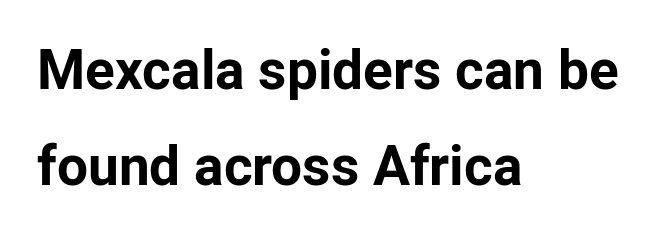
Thick stems and heavy bowls — unmistakably bold. Every row of glyphs begins at an identical x-position on the left. What kind of face is this? One without serifs — a sans. The font's upright variant was chosen for this text.
